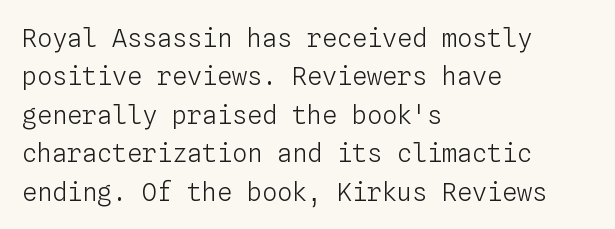
This sample uses an upright cut, with every glyph sitting square on the baseline. The string is rendered with underlining switched off. Tracking value appears to be zero — textbook default spacing. The lines in this sample share a left origin and differ only in where they stop. Vertical spacing — default.
